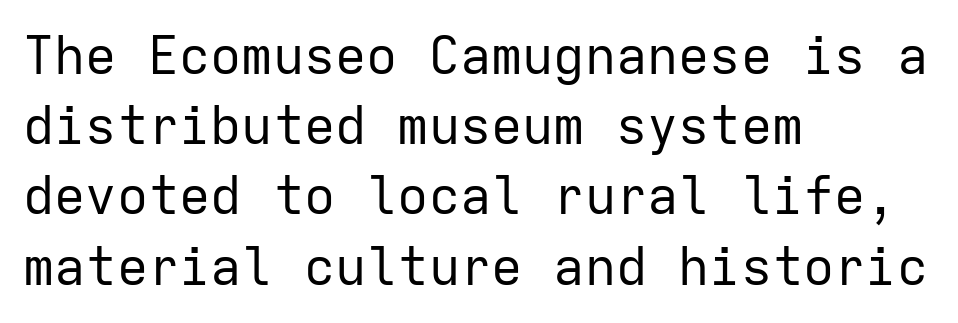
{"serif": "no", "italic": "no", "bold": "no", "weight": "regular", "width": "normal", "stroke_contrast": "low", "x_height": "medium", "monospaced": "yes", "underline": "no", "align": "left", "line_spacing": "normal", "line_spacing_ratio": 1.35, "letter_spacing": "normal", "letter_spacing_em": 0.0, "glyph_px": 52}
